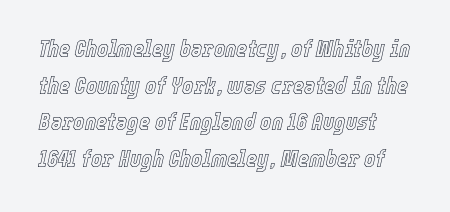
Notice how descenders clear the ascenders below comfortably — that's standard leading. Any mark beneath the type? The region is blank. You could call the tracking neutral — neither tight nor loose. The specimen reads as italic at a glance.
